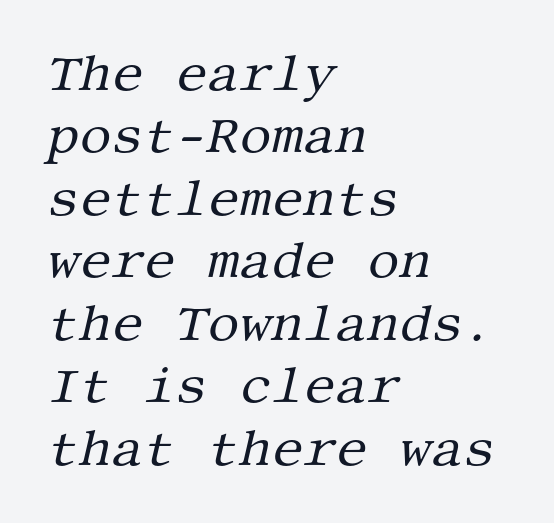
Look at the tracking — it's just the regular setting, nothing added. Words float on clear page, feet unadorned. Does the leading feel generous? No, just average. In terms of letterform style, serifs are clearly present. The compositor pushed each line to the left boundary.
